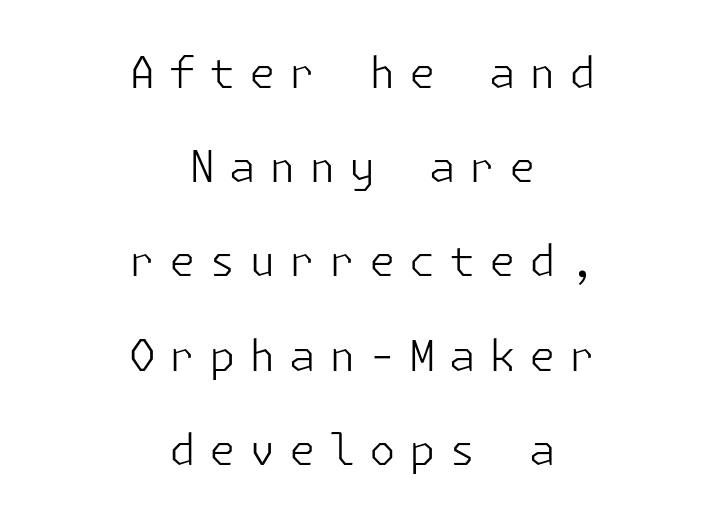
{"serif": "no", "italic": "no", "bold": "no", "weight": "light", "width": "normal", "stroke_contrast": "low", "x_height": "medium", "underline": "no", "align": "center", "line_spacing": "loose", "line_spacing_ratio": 2.19, "letter_spacing": "wide", "letter_spacing_em": 0.31, "glyph_px": 43}
